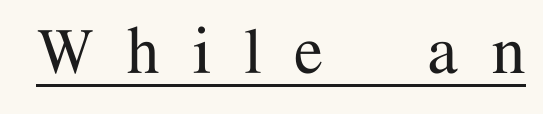
The image shows 77 px serif type, upright; set unusually wide letter spacing (+0.44 em), underlined; medium stroke contrast and a medium x-height.
